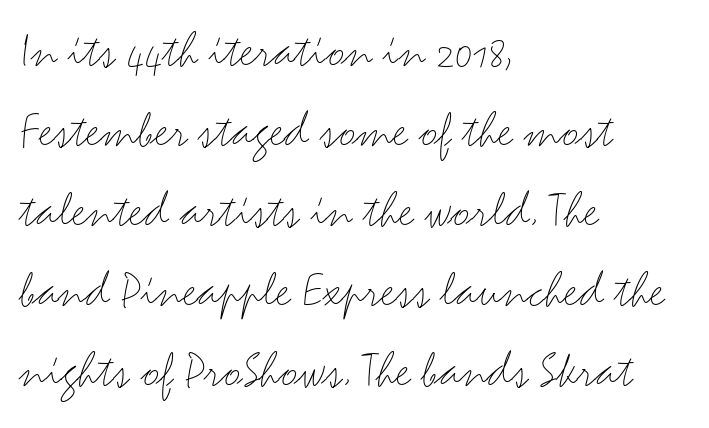
Q: Is the text bold? A: No.
Q: Is the text italic (slanted)? A: Yes.
Q: Is the typeface a serif or a sans-serif typeface? A: Sans-serif.
Q: Is the text underlined? A: No.
Q: How is the paragraph aligned? A: Left-aligned.
Q: Is the spacing between letters normal or unusually wide? A: Normal.
Q: Is the spacing between lines tight, normal or loose? A: Normal.
Q: Width (condensed, normal, or wide)? A: Wide.
Q: Stroke contrast? A: Medium.
Q: x-height? A: Small.
Q: Monospaced? A: No.
